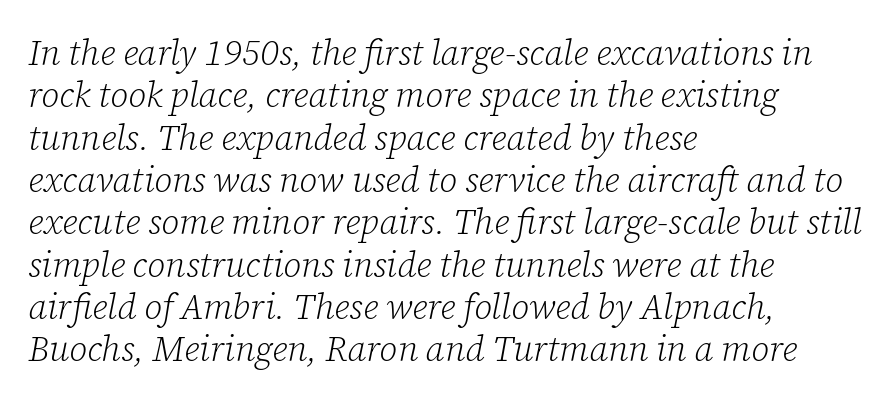
Letterform terminals end in serifs throughout the passage. If you drew a line through each stem, it would be angled. A clean baseline with only descenders dipping below it. This sample uses plain, unmodified letter spacing. Do the characters align in a grid? No, the font is proportional.
